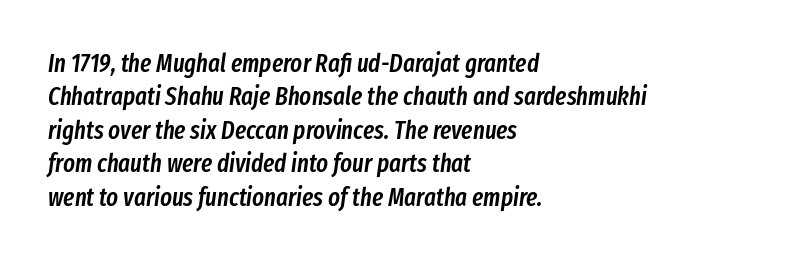
{"italic": "yes", "lean": "right", "slant_degrees": 8, "bold": "semi", "underline": "no", "align": "left", "line_spacing": "normal", "line_spacing_ratio": 1.34, "letter_spacing": "normal", "letter_spacing_em": 0.0, "glyph_px": 25}
